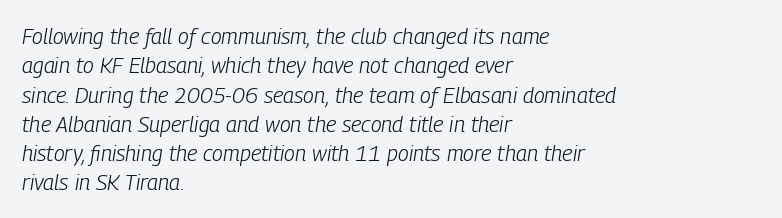
The image shows 22 px text type, italic (leaning right); set left-aligned, normal line spacing (1.33x), normal letter spacing, not underlined.
